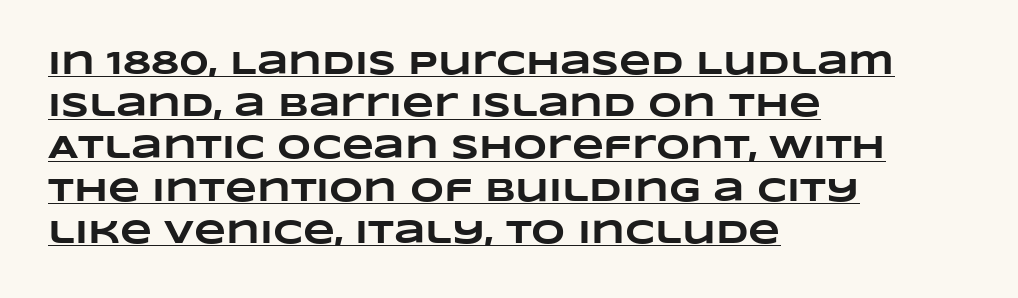
Set as a true bold cut, around the 700 mark. Students, observe the line beneath the letters — that is underlining. Default kerning and tracking; the words read as compact shapes. Do the characters align in a grid? No, the font is proportional.
